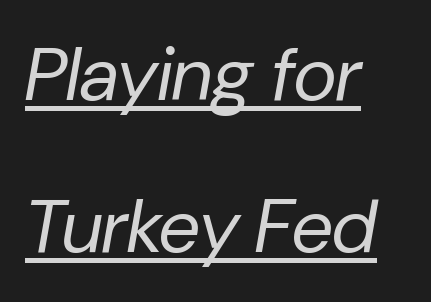
The image shows 75 px regular-weight type, italic (leaning right); set left-aligned, loose line spacing (2.03x), normal letter spacing, underlined; low stroke contrast and a medium x-height.
